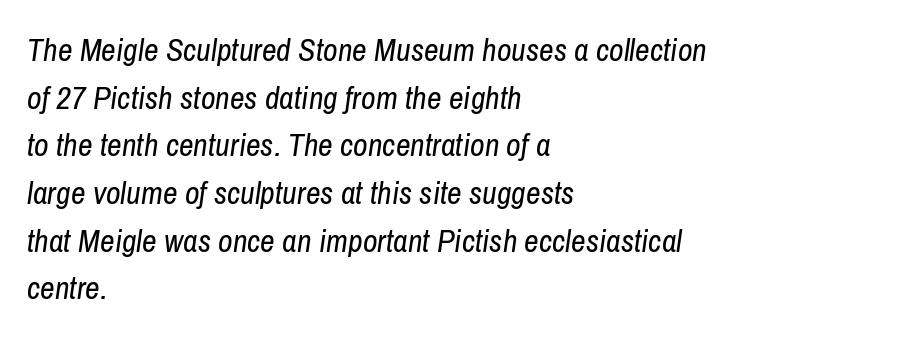
{"italic": "yes", "lean": "right", "slant_degrees": 8, "bold": "no", "weight": "regular", "width": "condensed", "stroke_contrast": "low", "x_height": "medium", "monospaced": "no", "underline": "no", "align": "left", "line_spacing": "normal", "line_spacing_ratio": 1.49, "letter_spacing": "normal", "letter_spacing_em": 0.0, "glyph_px": 32}
